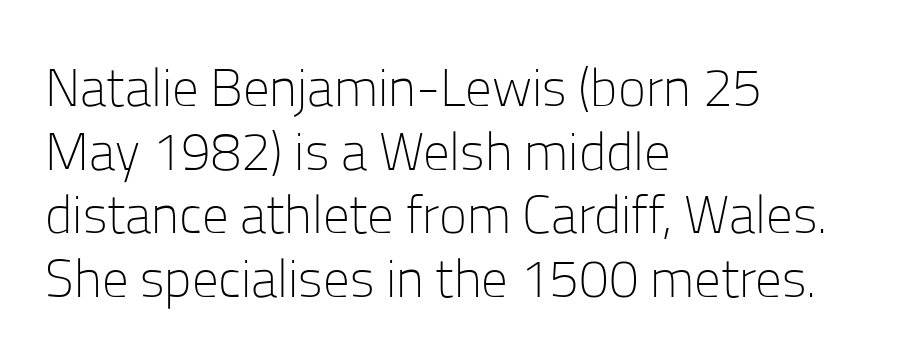
The image shows 53 px light sans-serif type, upright; set left-aligned, line spacing 1.2x, normal letter spacing, not underlined; low stroke contrast and a medium x-height.
